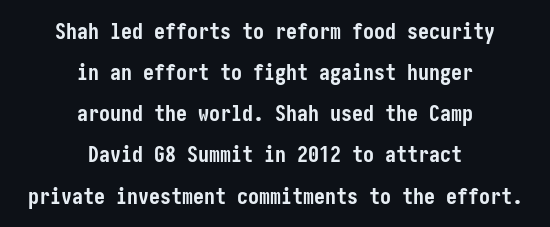
Honestly, there is no underline to notice here at all. Each glyph is drawn with heavy, bold strokes. Typeset on center — no edge is straight. Default kerning and tracking; the words read as compact shapes. No italicization has been applied; the sample stays upright.
